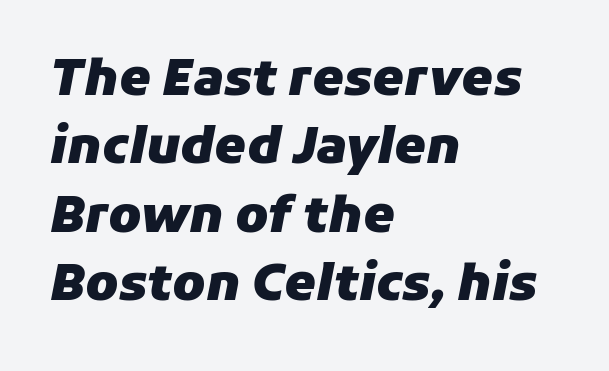
Think of a printed novel: that variable character pitch is what you see here. If you measured baseline to baseline, you'd find a middling distance. The letterforms sit shoulder to shoulder at normal distance. Words float on clear page, feet unadorned.
